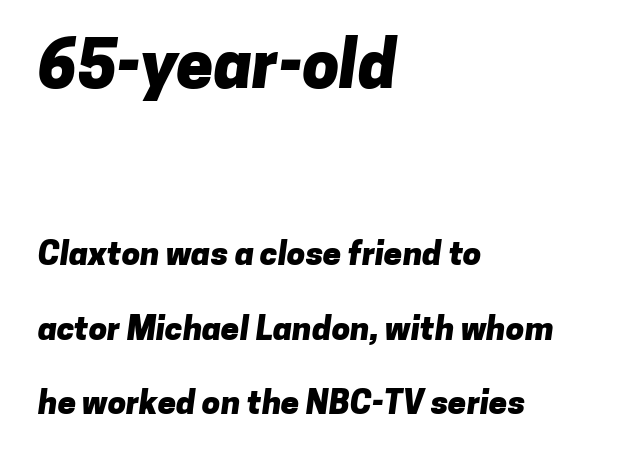
{"serif": "no", "bold": "yes", "weight": "heavy", "width": "normal", "stroke_contrast": "low", "x_height": "medium", "monospaced": "no", "underline": "no", "align": "left", "line_spacing": "loose", "line_spacing_ratio": 2.26, "letter_spacing": "normal", "letter_spacing_em": 0.0, "larger_block": "first", "size_ratio": 2.0, "glyph_px": 66}
